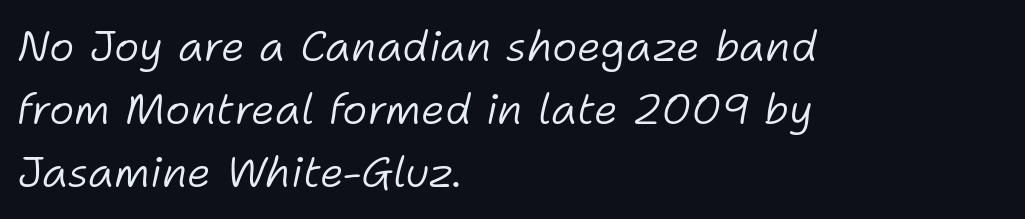
{"italic": "yes", "lean": "right", "slant_degrees": 11, "bold": "no", "weight": "light", "width": "normal", "stroke_contrast": "low", "x_height": "medium", "monospaced": "no", "underline": "no", "align": "left", "line_spacing": "normal", "line_spacing_ratio": 1.47, "letter_spacing": "normal", "letter_spacing_em": 0.0, "glyph_px": 43}
